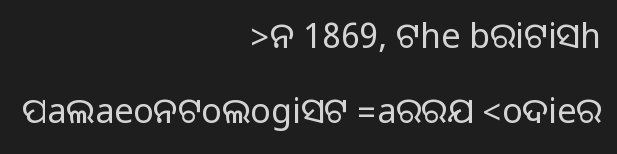
{"serif": "no", "italic": "no", "width": "normal", "stroke_contrast": "medium", "monospaced": "no", "underline": "no", "align": "right", "line_spacing": "loose", "line_spacing_ratio": 2.22, "letter_spacing": "normal", "letter_spacing_em": 0.0, "glyph_px": 34}
